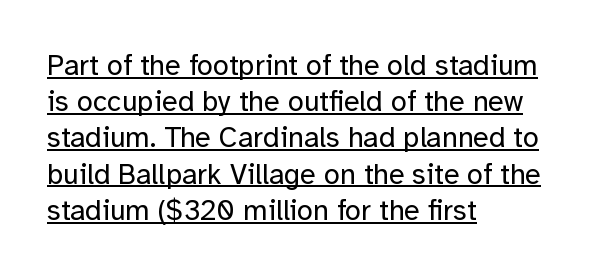
The letters sit at their default tracking, neither squeezed nor spread. Summary of vertical rhythm: regular, with standard interline spacing. All the whitespace from short lines collects on the right. The axis of the letterforms is exactly vertical. Emphasis is given by a line drawn under the lettering. Stems and bowls with no extra thickness — not bold.
